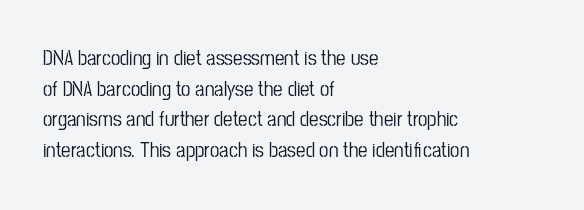
Q: Is the text italic (slanted)? A: No, it is upright.
Q: Is the text underlined? A: No.
Q: How is the paragraph aligned? A: Left-aligned.
Q: Is the spacing between letters normal or unusually wide? A: Normal.
Q: Is the spacing between lines tight, normal or loose? A: Normal.
